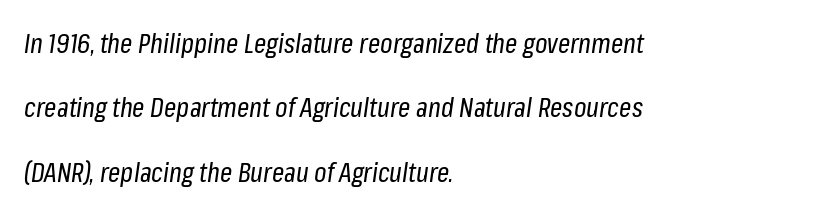
The image shows 27 px text type, italic (leaning right); set left-aligned, loose line spacing (2.38x), normal letter spacing, not underlined.
